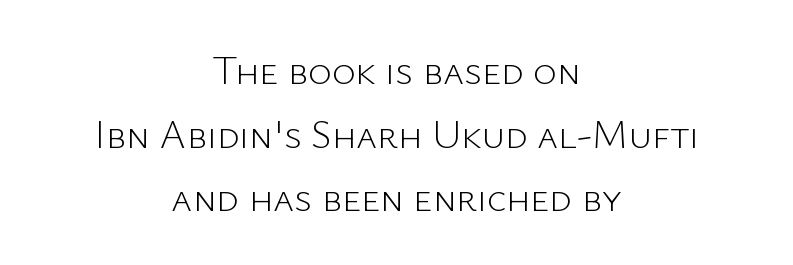
{"serif": "no", "italic": "no", "bold": "no", "weight": "light", "width": "normal", "stroke_contrast": "low", "x_height": "medium", "monospaced": "no", "underline": "no", "align": "center", "line_spacing": "normal", "line_spacing_ratio": 1.59, "letter_spacing": "normal", "letter_spacing_em": 0.0, "glyph_px": 40}
